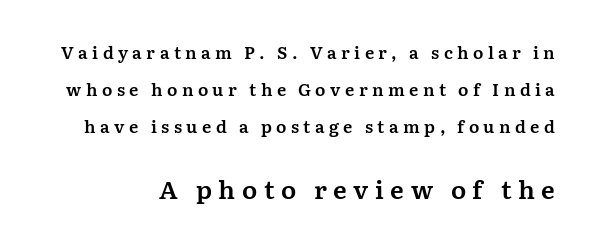
Caption: upper text group reduced, lower text group enlarged. Anything drawn beneath the words? Only blank space. Words appear elongated and porous because spacing is wide. Every stem runs plumb, perpendicular to the baseline. How would I describe the line gaps? Wide and relaxed.
